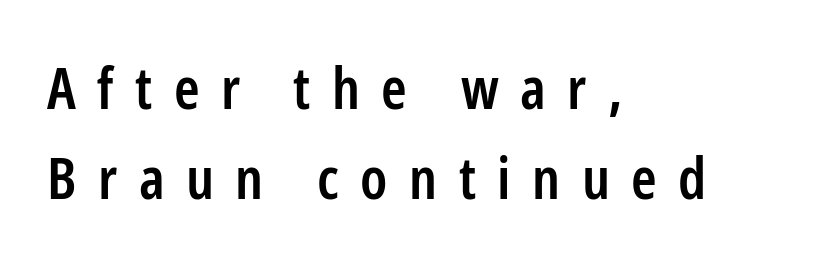
{"serif": "no", "italic": "no", "bold": "semi", "weight": "semibold", "width": "condensed", "stroke_contrast": "low", "x_height": "medium", "monospaced": "no", "underline": "no", "align": "left", "line_spacing": "normal", "line_spacing_ratio": 1.55, "letter_spacing": "wide", "letter_spacing_em": 0.37, "glyph_px": 58}
